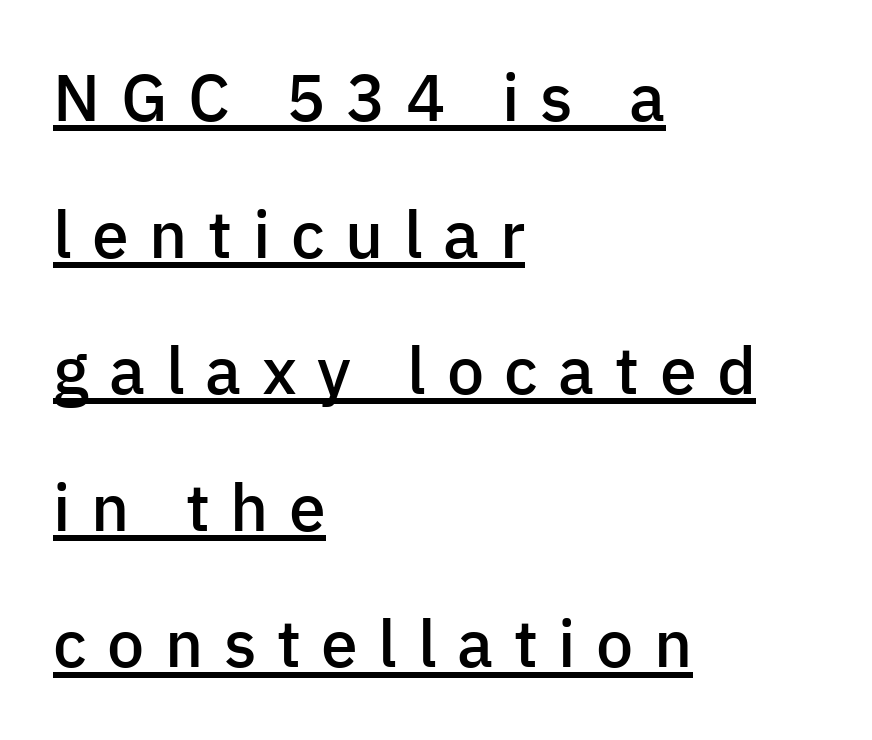
Q: Is the text bold? A: Semi-bold.
Q: Is the text italic (slanted)? A: No, it is upright.
Q: Is the typeface a serif or a sans-serif typeface? A: Sans-serif.
Q: Is the text underlined? A: Yes.
Q: How is the paragraph aligned? A: Left-aligned.
Q: Is the spacing between letters normal or unusually wide? A: Unusually wide.
Q: Is the spacing between lines tight, normal or loose? A: Loose.
Q: Width (condensed, normal, or wide)? A: Normal.
Q: Stroke contrast? A: Low.
Q: x-height? A: Medium.
Q: Monospaced? A: No.
